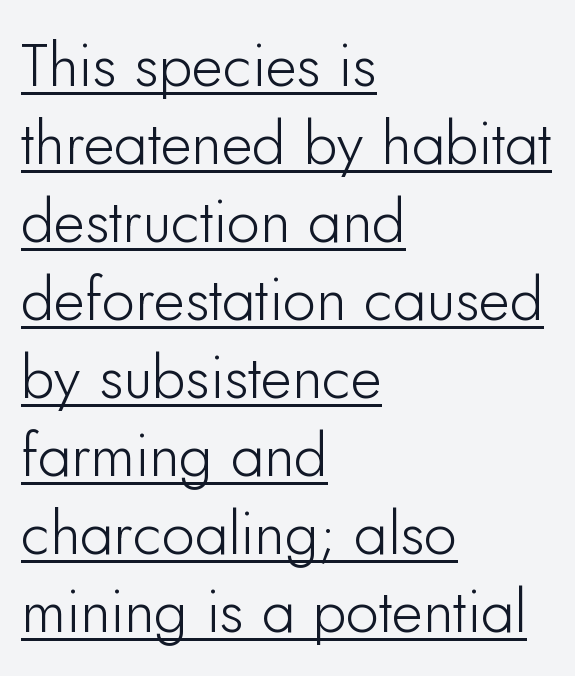
Q: Is the text italic (slanted)? A: No, it is upright.
Q: Is the typeface a serif or a sans-serif typeface? A: Sans-serif.
Q: Is the text underlined? A: Yes.
Q: How is the paragraph aligned? A: Left-aligned.
Q: Is the spacing between letters normal or unusually wide? A: Normal.
Q: Is the spacing between lines tight, normal or loose? A: Normal.
Q: Width (condensed, normal, or wide)? A: Normal.
Q: Stroke contrast? A: Low.
Q: x-height? A: Small.
Q: Monospaced? A: No.
